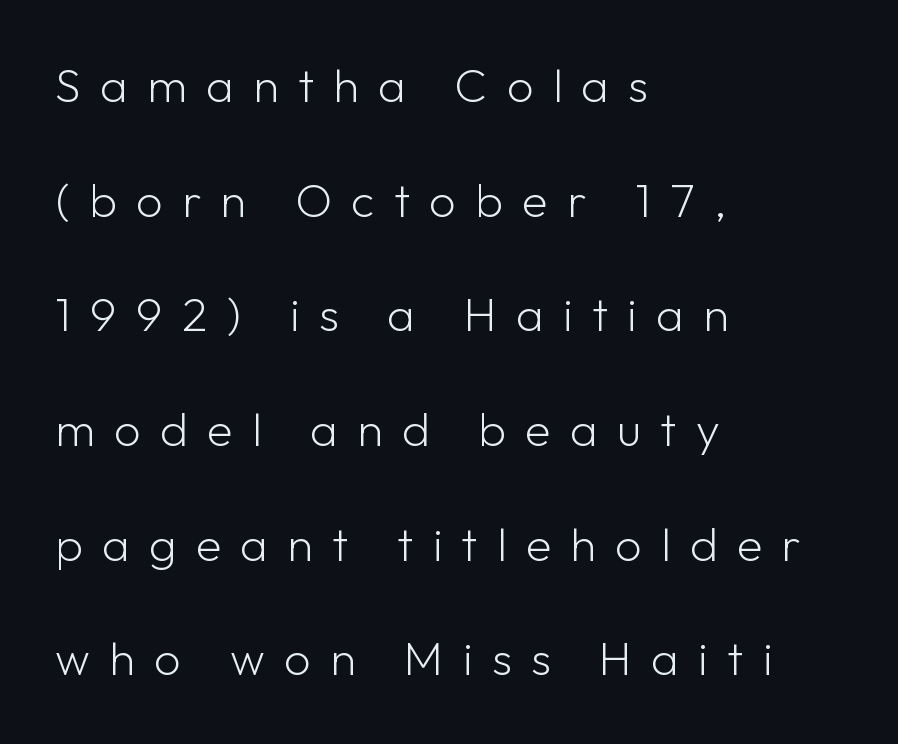
Decoration check: the copy has no underline. Every row of glyphs begins at an identical x-position on the left. This is roman type, the default non-slanted kind. Character widths vary here, with narrow letters taking less room than wide ones. The text was rendered using a sans face with plain stroke endings. The typesetting does not lean heavy: it is not bold.
